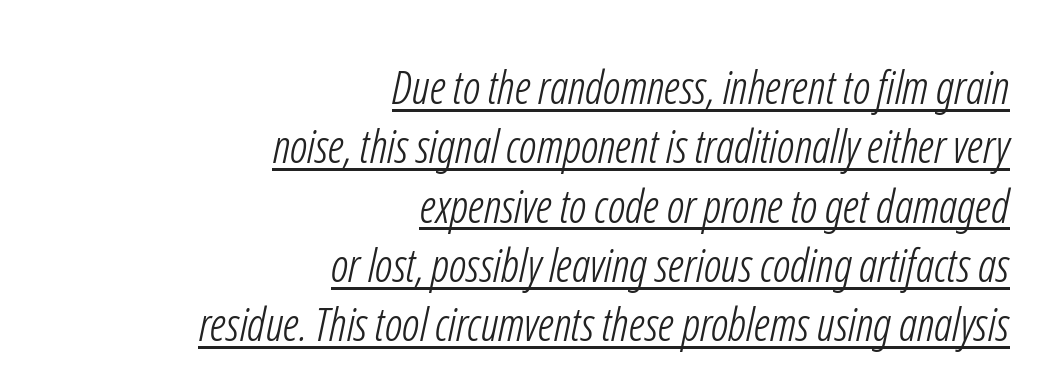
The image shows 46 px light, condensed sans-serif type; set right-aligned, normal line spacing (1.29x), normal letter spacing, underlined; low stroke contrast and a medium x-height.
